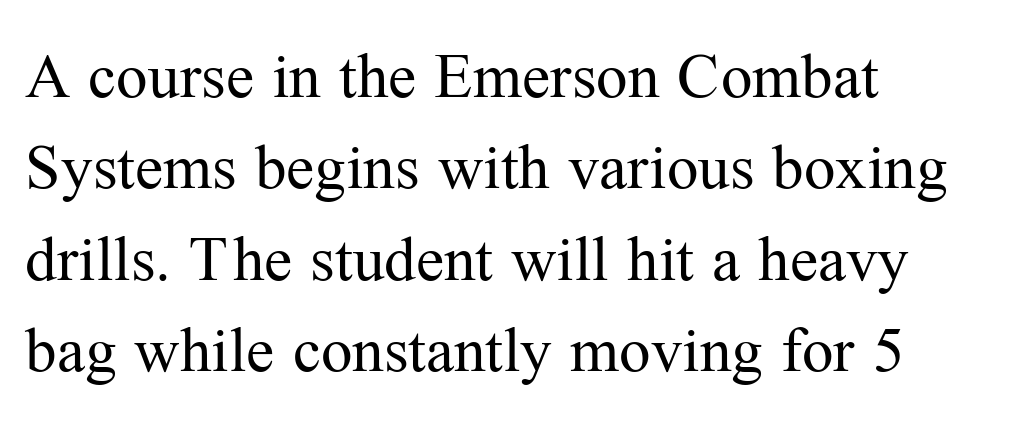
The image shows 63 px regular-weight serif type, upright; set left-aligned, normal line spacing (1.45x), normal letter spacing, not underlined; medium stroke contrast and a medium x-height.
